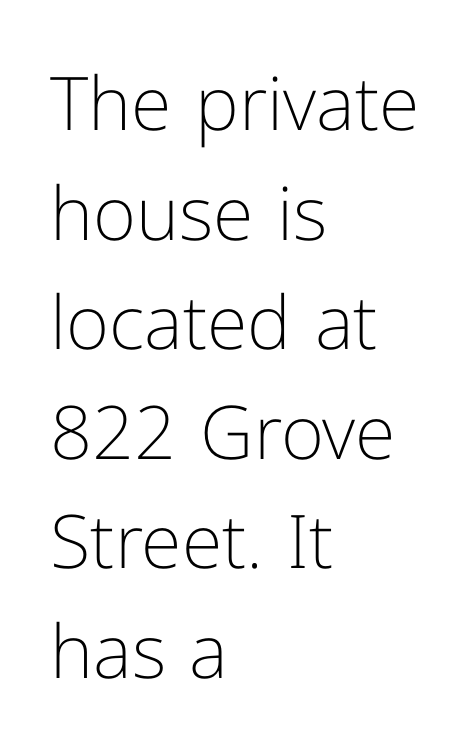
{"serif": "no", "italic": "no", "bold": "no", "weight": "light", "width": "normal", "stroke_contrast": "low", "x_height": "medium", "monospaced": "no", "underline": "no", "align": "left", "line_spacing": "normal", "line_spacing_ratio": 1.48, "letter_spacing": "normal", "letter_spacing_em": 0.0, "glyph_px": 74}
